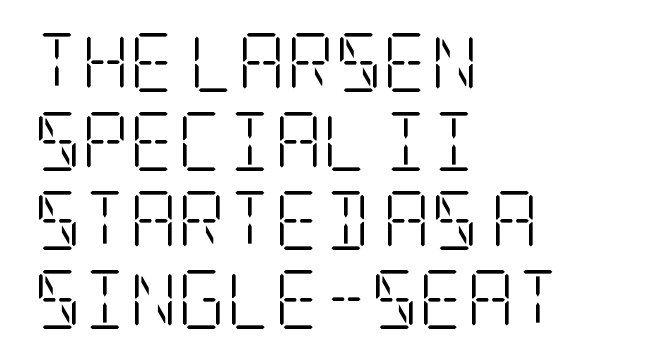
Q: Is the text bold? A: No.
Q: Is the text italic (slanted)? A: No, it is upright.
Q: Is the typeface a serif or a sans-serif typeface? A: Serif.
Q: Is the text underlined? A: No.
Q: How is the paragraph aligned? A: Left-aligned.
Q: Is the spacing between letters normal or unusually wide? A: Normal.
Q: Is the spacing between lines tight, normal or loose? A: Normal.
Q: Width (condensed, normal, or wide)? A: Condensed.
Q: Stroke contrast? A: Low.
Q: x-height? A: Large.
